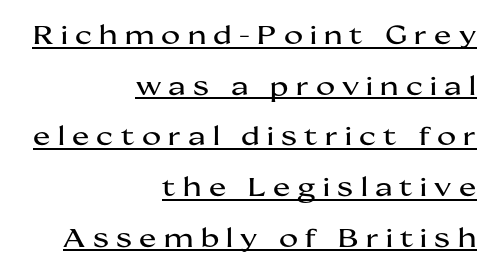
Q: Is the text italic (slanted)? A: No, it is upright.
Q: Is the text underlined? A: Yes.
Q: How is the paragraph aligned? A: Right-aligned.
Q: Is the spacing between letters normal or unusually wide? A: Unusually wide.
Q: Is the spacing between lines tight, normal or loose? A: Loose.
